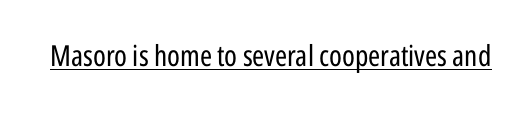
The image shows 29 px regular-weight, condensed sans-serif type, upright; set normal letter spacing, underlined; low stroke contrast and a medium x-height.
